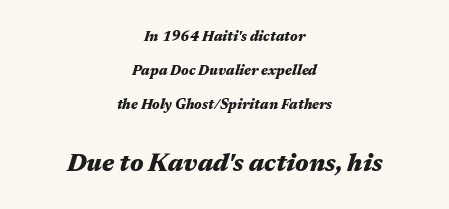
{"italic": "yes", "lean": "right", "slant_degrees": 17, "bold": "yes", "underline": "no", "align": "center", "line_spacing": "loose", "line_spacing_ratio": 2.44, "letter_spacing": "normal", "letter_spacing_em": 0.0, "larger_block": "second", "size_ratio": 1.79, "glyph_px": 25}
